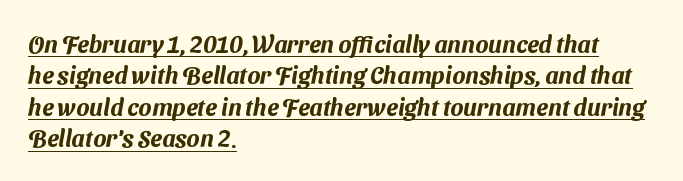
Q: Is the text underlined? A: Yes.
Q: How is the paragraph aligned? A: Left-aligned.
Q: Is the spacing between letters normal or unusually wide? A: Normal.
Q: Is the spacing between lines tight, normal or loose? A: Normal.
